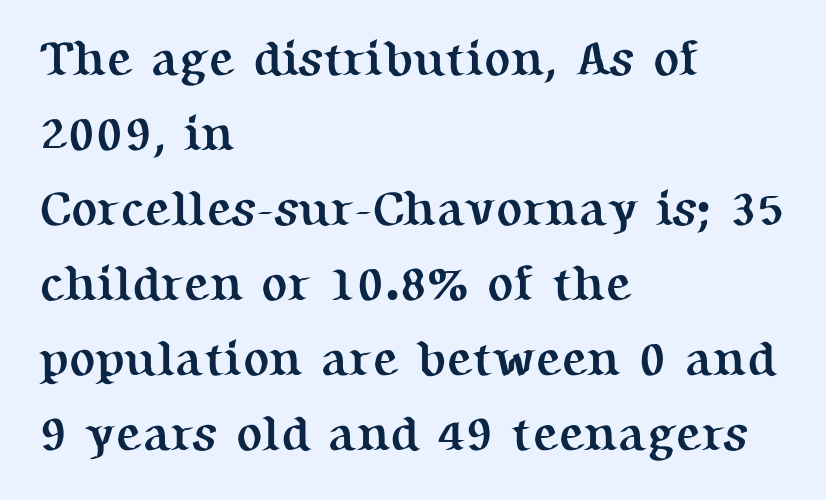
The image shows 49 px semibold serif type, upright; set left-aligned, normal line spacing (1.53x), normal letter spacing, not underlined; medium stroke contrast and a medium x-height.
